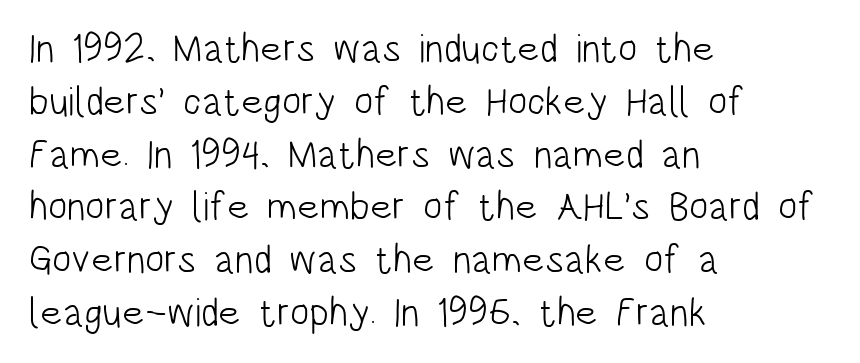
Q: Is the text bold? A: No.
Q: Is the text italic (slanted)? A: No, it is upright.
Q: Is the typeface a serif or a sans-serif typeface? A: Sans-serif.
Q: Is the text underlined? A: No.
Q: How is the paragraph aligned? A: Left-aligned.
Q: Is the spacing between letters normal or unusually wide? A: Normal.
Q: Is the spacing between lines tight, normal or loose? A: Normal.
Q: Width (condensed, normal, or wide)? A: Condensed.
Q: Stroke contrast? A: Low.
Q: x-height? A: Large.
Q: Monospaced? A: No.
